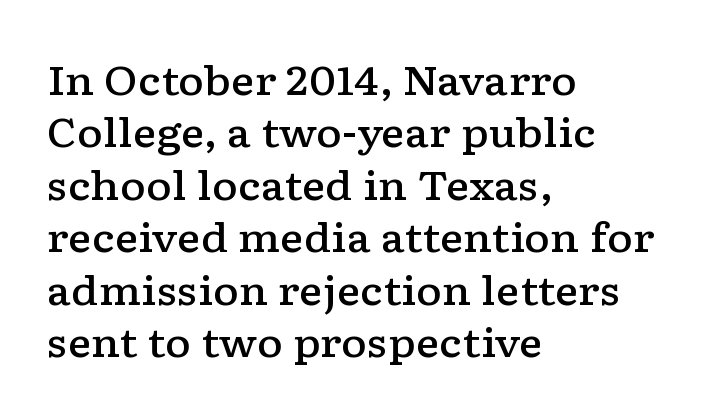
Quick note: interline space is typical. Does the type have serifs? Yes, each stem ends in a small foot. Descender tails drop into unmarked territory. Students, note that the glyphs here touch the page at normal intervals.
